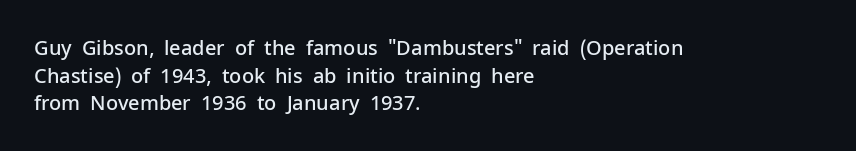
{"italic": "no", "bold": "semi", "underline": "no", "align": "left", "line_spacing": "normal", "line_spacing_ratio": 1.38, "letter_spacing": "normal", "letter_spacing_em": 0.0, "glyph_px": 20}
